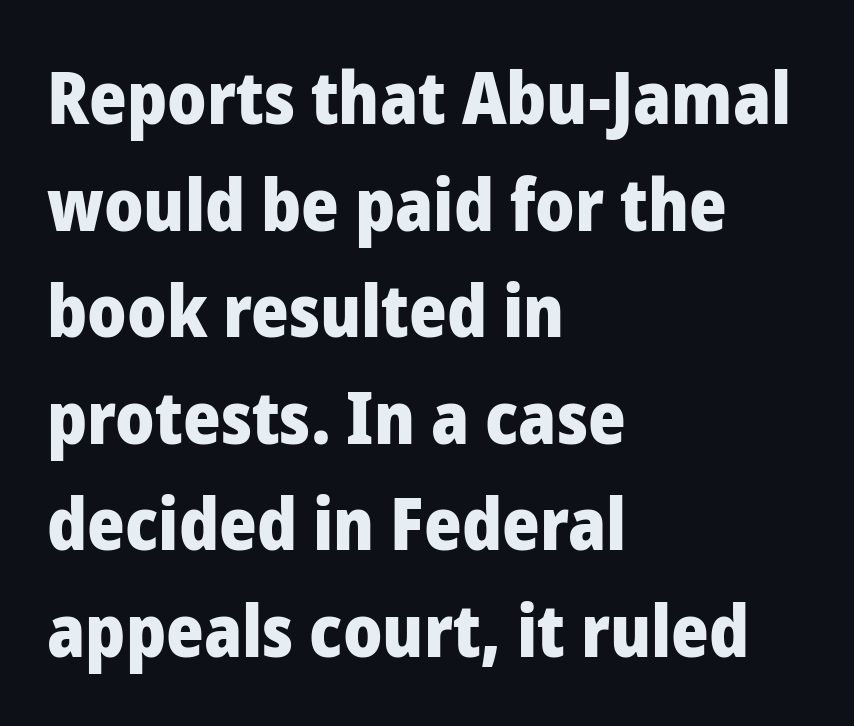
{"serif": "no", "italic": "no", "bold": "yes", "weight": "heavy", "width": "normal", "stroke_contrast": "low", "x_height": "medium", "monospaced": "no", "underline": "no", "align": "left", "line_spacing": "normal", "line_spacing_ratio": 1.48, "letter_spacing": "normal", "letter_spacing_em": 0.0, "glyph_px": 72}
